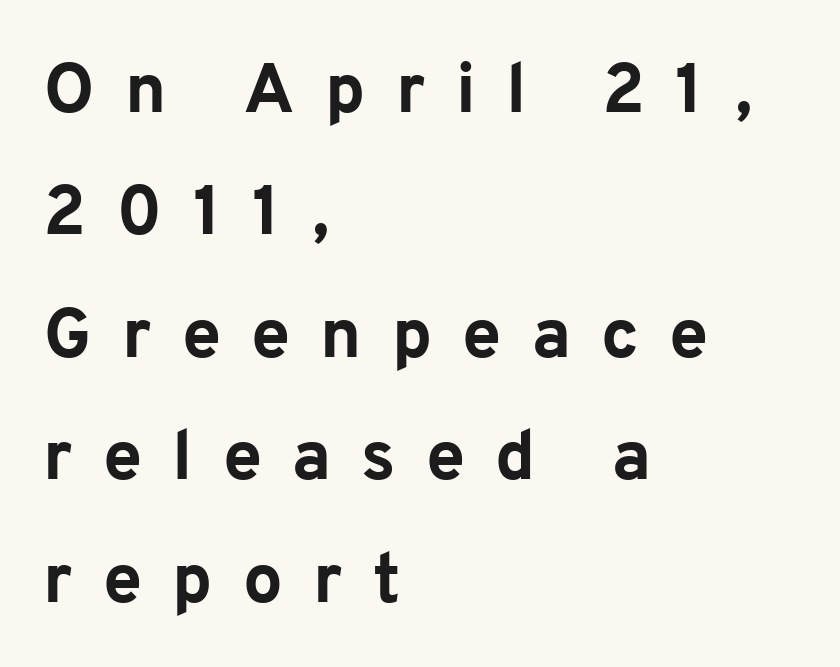
The glyphs are unaccompanied by any horizontal stroke below them. No feet cap the strokes, marking this as sans-serif type. Caption: multi-line text, flush left, ragged right. Nope, not italic — everything's standing straight. The tracking jumps out immediately: characters are airy and widely separated. This sample has the flowing, uneven cadence of proportional lettering.
